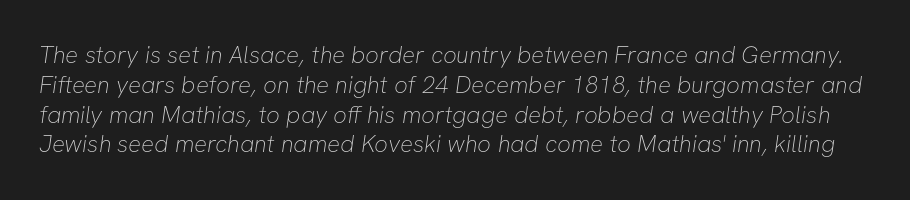
Any mark beneath the type? The region is blank. What stands out about the letter spacing? Nothing — it is the standard amount. No extra ink here — the face is not bold.
